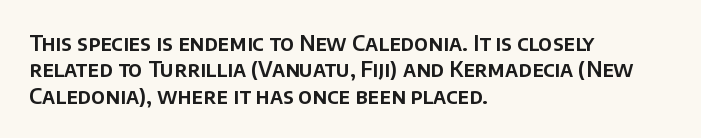
The image shows 21 px text type, upright; set left-aligned, normal line spacing (1.26x), normal letter spacing, not underlined.
